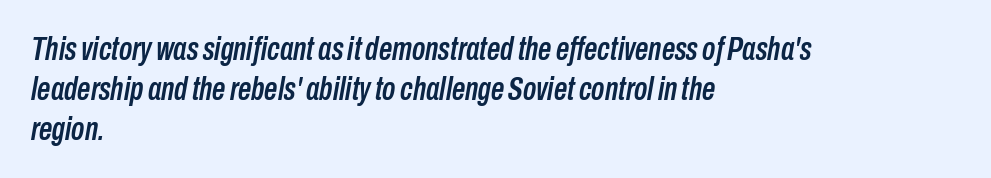
{"italic": "yes", "lean": "right", "slant_degrees": 10, "width": "condensed", "stroke_contrast": "low", "x_height": "medium", "monospaced": "no", "underline": "no", "align": "left", "line_spacing_ratio": 1.21, "letter_spacing": "normal", "letter_spacing_em": 0.0, "glyph_px": 33}
